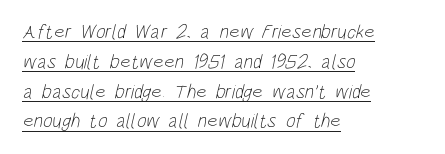
The image shows 20 px text type; set left-aligned, normal line spacing (1.49x), normal letter spacing, underlined.
